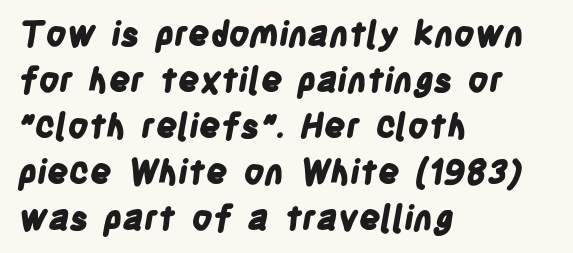
Q: Is the text bold? A: Yes.
Q: Is the typeface a serif or a sans-serif typeface? A: Sans-serif.
Q: Is the text underlined? A: No.
Q: How is the paragraph aligned? A: Left-aligned.
Q: Is the spacing between letters normal or unusually wide? A: Normal.
Q: Is the spacing between lines tight, normal or loose? A: Normal.
Q: Width (condensed, normal, or wide)? A: Condensed.
Q: Stroke contrast? A: Low.
Q: x-height? A: Large.
Q: Monospaced? A: No.
